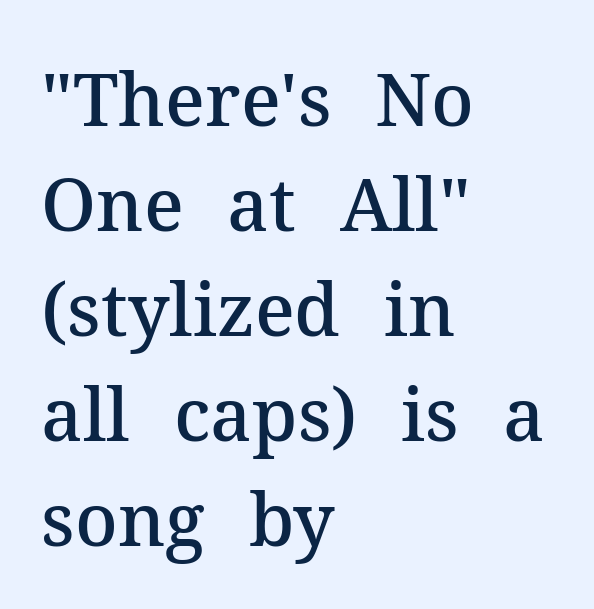
The image shows 73 px semibold serif type, upright; set left-aligned, normal line spacing (1.44x), normal letter spacing, not underlined; medium stroke contrast and a medium x-height.
